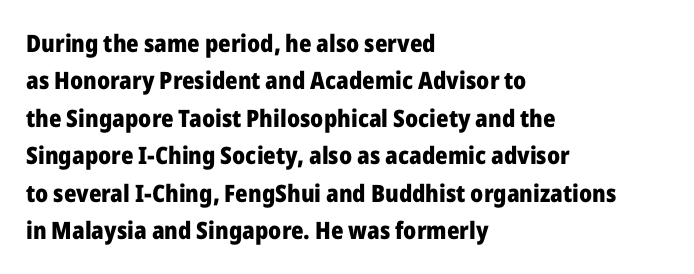
Q: Is the text bold? A: Yes.
Q: Is the text italic (slanted)? A: No, it is upright.
Q: Is the text underlined? A: No.
Q: How is the paragraph aligned? A: Left-aligned.
Q: Is the spacing between letters normal or unusually wide? A: Normal.
Q: Is the spacing between lines tight, normal or loose? A: Normal.
